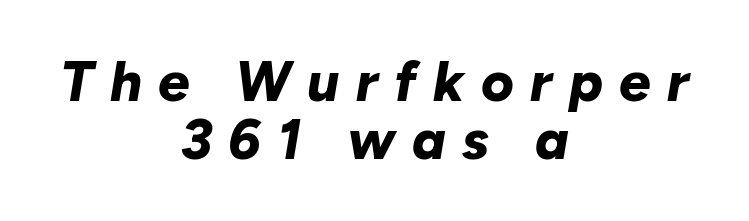
The image shows 56 px bold type, italic (leaning right); set centered, tight line spacing (1.04x), unusually wide letter spacing (+0.29 em), not underlined; low stroke contrast and a medium x-height.
